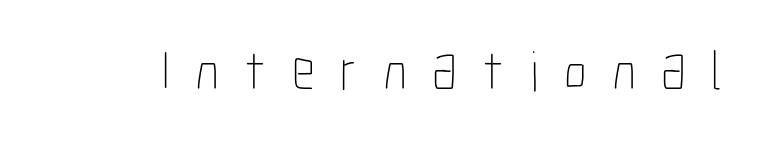
Q: Is the text bold? A: No.
Q: Is the text italic (slanted)? A: No, it is upright.
Q: Is the text underlined? A: No.
Q: Is the spacing between letters normal or unusually wide? A: Unusually wide.
Q: Width (condensed, normal, or wide)? A: Condensed.
Q: Stroke contrast? A: Low.
Q: x-height? A: Medium.
Q: Monospaced? A: No.
